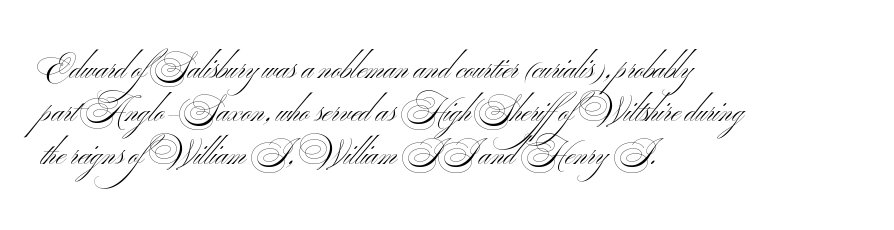
Q: Is the text bold? A: No.
Q: Is the typeface a serif or a sans-serif typeface? A: Sans-serif.
Q: Is the text underlined? A: No.
Q: How is the paragraph aligned? A: Left-aligned.
Q: Is the spacing between letters normal or unusually wide? A: Normal.
Q: Is the spacing between lines tight, normal or loose? A: Normal.
Q: Width (condensed, normal, or wide)? A: Wide.
Q: Stroke contrast? A: Medium.
Q: x-height? A: Small.
Q: Monospaced? A: No.
